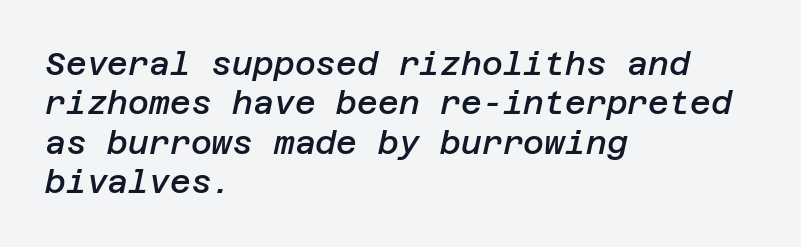
Compared with a centered layout, this one pins lines to the left instead. Here the glyphs are tracked normally, forming tight word shapes. Underline: absent. The glyphs look as if they've been sheared to an angle.
